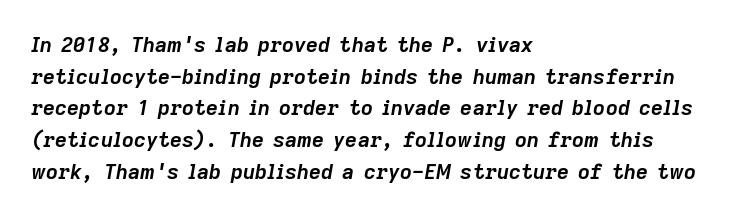
{"italic": "yes", "lean": "right", "slant_degrees": 9, "bold": "yes", "underline": "no", "align": "left", "line_spacing": "normal", "line_spacing_ratio": 1.51, "letter_spacing": "normal", "letter_spacing_em": 0.0, "glyph_px": 21}
